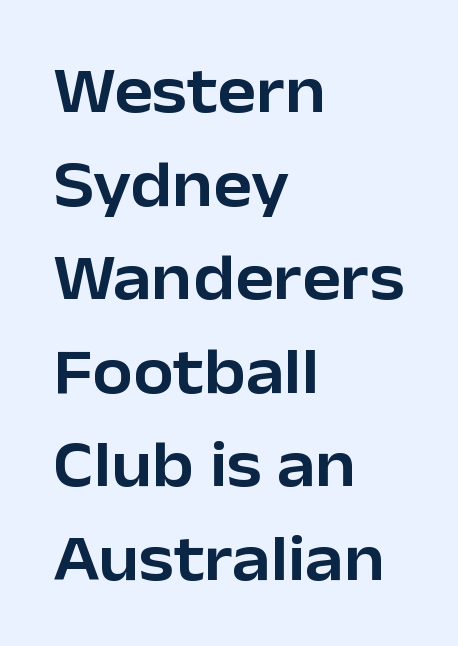
This sample has the flowing, uneven cadence of proportional lettering. Does the copy run flush right? No — it runs flush left. The zone under the glyphs is completely vacant. Every character sits straight up, as roman type does.
